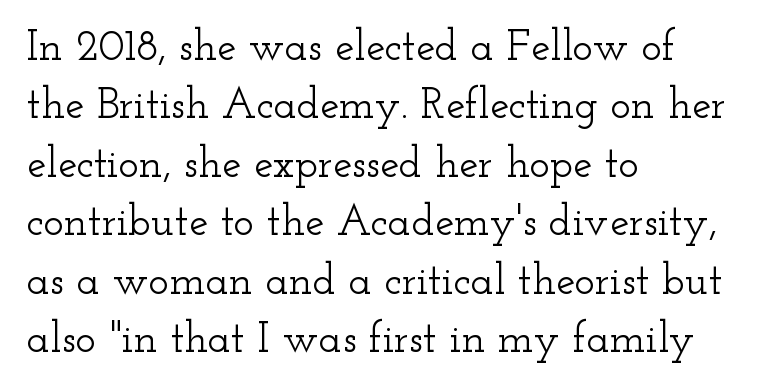
Successive baselines arrive at the customary interval. These lines are rendered in a variable-pitch font. I'd call this a serif setting — the letters wear small feet. Typeset ragged right — the left edge is the straight one. Words appear dense and cohesive because spacing is normal. Descender tails drop into unmarked territory.
